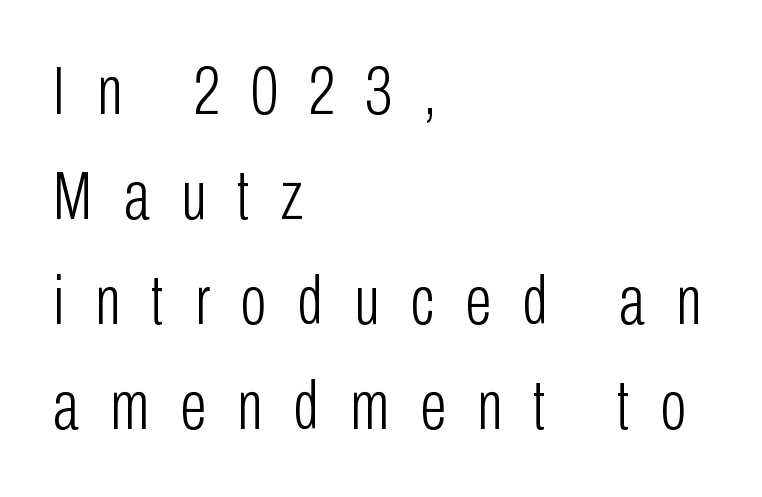
The image shows 69 px light, condensed sans-serif type, upright; set left-aligned, normal line spacing (1.52x), unusually wide letter spacing (+0.45 em), not underlined; low stroke contrast and a medium x-height.
